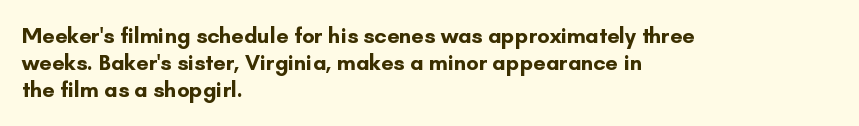
The setting favours the left margin, as ordinary paragraphs usually do. The strip under each line holds only bare page. Every letter is thick-stroked: bold, no question. In terms of posture, this sample is upright. Is the letter spacing exaggerated? No — it looks like the ordinary default.
